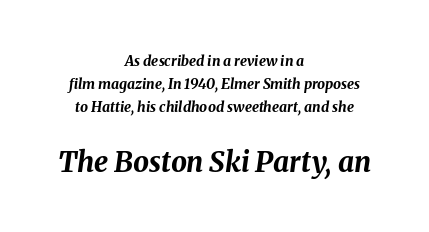
Q: Is the text bold? A: Yes.
Q: Is the text italic (slanted)? A: Yes, it leans right by about 8 degrees.
Q: Is the text underlined? A: No.
Q: How is the paragraph aligned? A: Centered.
Q: Is the spacing between letters normal or unusually wide? A: Normal.
Q: Is the spacing between lines tight, normal or loose? A: Normal.
Q: Which block of text is set in a larger size, the first (top) or the second (bottom)? A: The second (bottom) one.
Q: Width (condensed, normal, or wide)? A: Normal.
Q: Stroke contrast? A: Medium.
Q: x-height? A: Medium.
Q: Monospaced? A: No.
